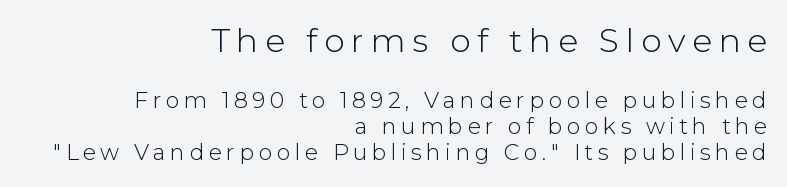
Q: Is the text bold? A: No.
Q: Is the text italic (slanted)? A: No, it is upright.
Q: Is the typeface a serif or a sans-serif typeface? A: Sans-serif.
Q: Is the text underlined? A: No.
Q: How is the paragraph aligned? A: Right-aligned.
Q: Is the spacing between letters normal or unusually wide? A: Unusually wide.
Q: Which block of text is set in a larger size, the first (top) or the second (bottom)? A: The first (top) one.
Q: Width (condensed, normal, or wide)? A: Normal.
Q: Stroke contrast? A: Low.
Q: x-height? A: Medium.
Q: Monospaced? A: No.
